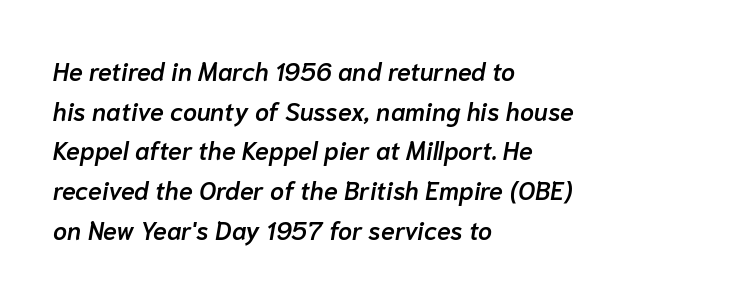
Does the copy run flush right? No — it runs flush left. Slanted lettering throughout. Rule under the text: the space is simply empty. Regular leading. These lines keep a tight, regular rhythm from letter to letter.
